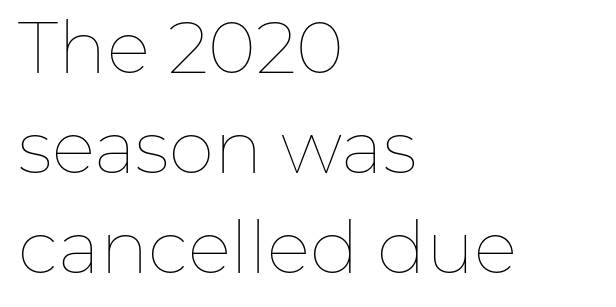
Words float on clear page, feet unadorned. Italic? Not at all — the glyphs are vertical. Each word holds together tightly as a unit, with standard inter-letter gaps. If you drew a ruler down the left edge, every line would touch it. A normal amount of white space separates one row of letters from the next.
